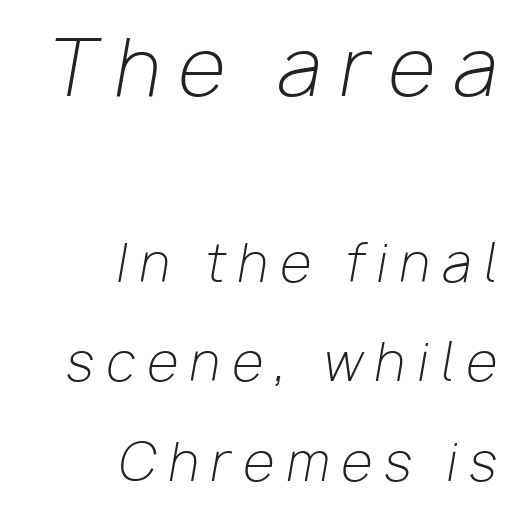
Q: Is the text bold? A: No.
Q: Is the text italic (slanted)? A: Yes, it leans right by about 10 degrees.
Q: Is the text underlined? A: No.
Q: How is the paragraph aligned? A: Right-aligned.
Q: Is the spacing between letters normal or unusually wide? A: Unusually wide.
Q: Is the spacing between lines tight, normal or loose? A: Loose.
Q: Which block of text is set in a larger size, the first (top) or the second (bottom)? A: The first (top) one.
Q: Width (condensed, normal, or wide)? A: Normal.
Q: Stroke contrast? A: Low.
Q: x-height? A: Medium.
Q: Monospaced? A: No.
